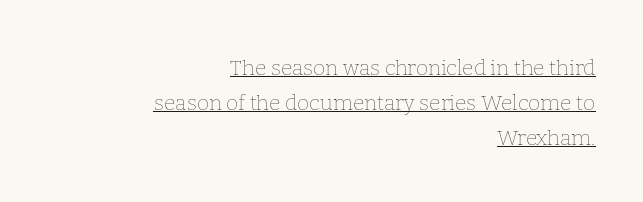
{"italic": "no", "bold": "no", "underline": "yes", "align": "right", "line_spacing": "normal", "line_spacing_ratio": 1.67, "letter_spacing": "normal", "letter_spacing_em": 0.0, "glyph_px": 21}
